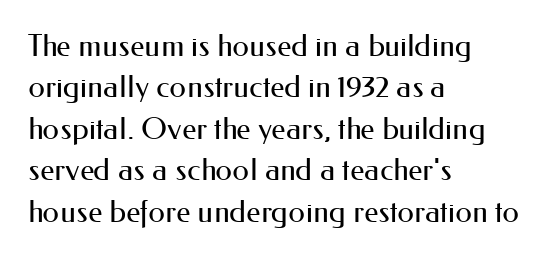
Q: Is the text bold? A: No.
Q: Is the text italic (slanted)? A: No, it is upright.
Q: Is the typeface a serif or a sans-serif typeface? A: Sans-serif.
Q: Is the text underlined? A: No.
Q: How is the paragraph aligned? A: Left-aligned.
Q: Is the spacing between letters normal or unusually wide? A: Normal.
Q: Is the spacing between lines tight, normal or loose? A: Normal.
Q: Width (condensed, normal, or wide)? A: Normal.
Q: Stroke contrast? A: Medium.
Q: x-height? A: Small.
Q: Monospaced? A: No.
